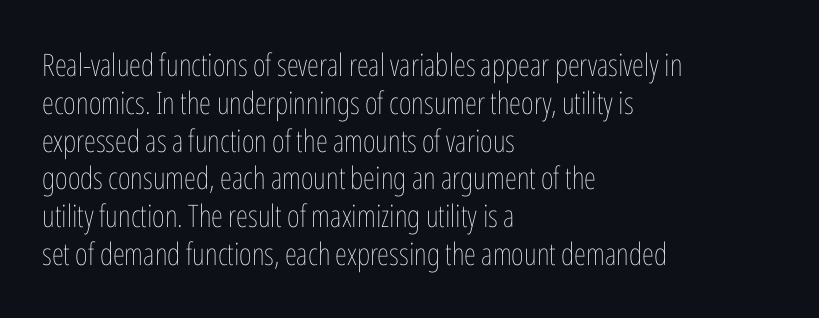
The strip under each line holds only bare page. This rendering leaves character spacing at its baseline value. The cut favours lightness, reaching ordinary text weight at its darkest. Casual observation: everything's shoved over to the left. This sample has the flowing, uneven cadence of proportional lettering.
